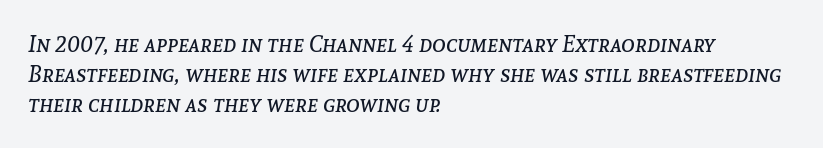
Q: Is the text bold? A: No.
Q: Is the text italic (slanted)? A: Yes, it leans right by about 8 degrees.
Q: Is the text underlined? A: No.
Q: How is the paragraph aligned? A: Left-aligned.
Q: Is the spacing between letters normal or unusually wide? A: Normal.
Q: Is the spacing between lines tight, normal or loose? A: Normal.
